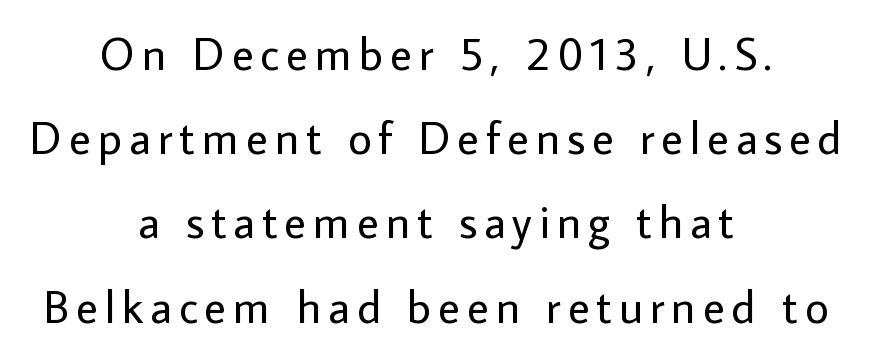
Compared with a typical body face, this is equally light or lighter still. Does the copy run flush right? No — it is centered line by line. The specimen reads as upright at a glance. A bare baseline throughout the passage.
